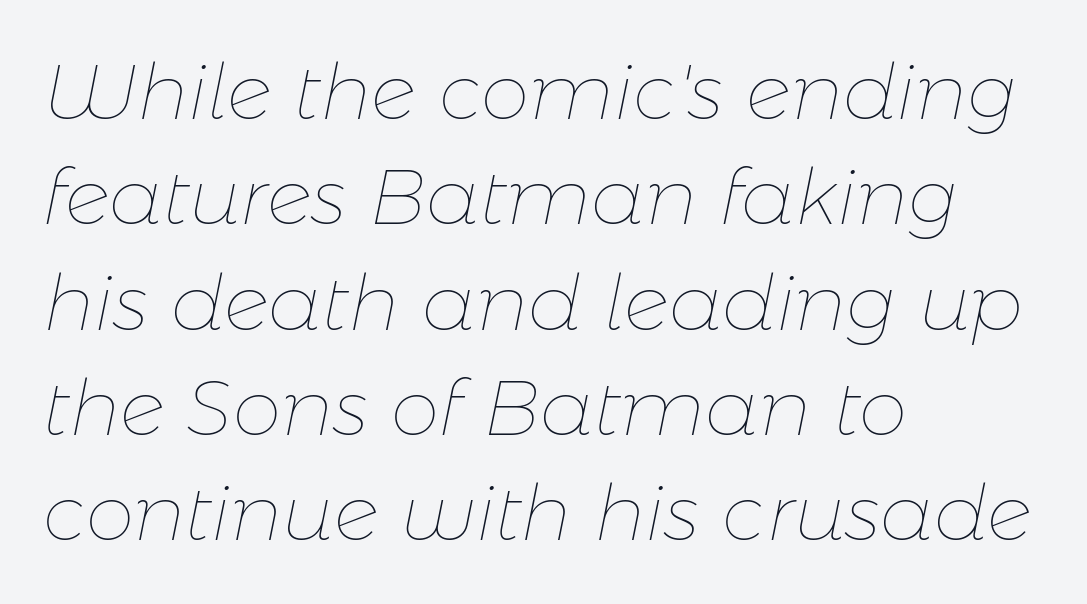
Q: Is the text bold? A: No.
Q: Is the text italic (slanted)? A: Yes, it leans right by about 11 degrees.
Q: Is the text underlined? A: No.
Q: How is the paragraph aligned? A: Left-aligned.
Q: Is the spacing between letters normal or unusually wide? A: Normal.
Q: Is the spacing between lines tight, normal or loose? A: Normal.
Q: Width (condensed, normal, or wide)? A: Normal.
Q: Stroke contrast? A: Low.
Q: x-height? A: Medium.
Q: Monospaced? A: No.
